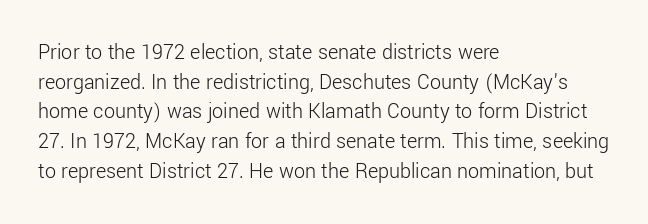
Unmarked baselines from the first word to the last. The designer left line spacing at the default. The rendering anchors every line to the left-hand side. The gaps between neighbouring characters are ordinary and unremarkable. The type sits square on the baseline with zero lean.
